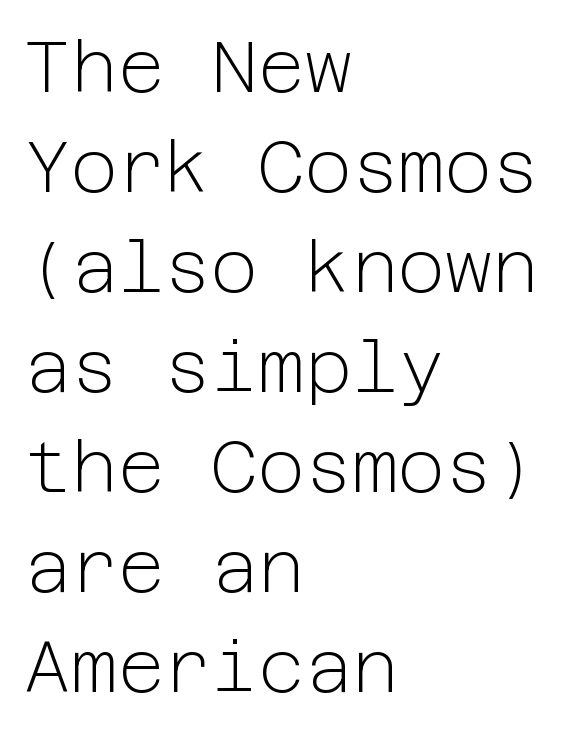
{"serif": "no", "italic": "no", "bold": "no", "weight": "light", "width": "normal", "stroke_contrast": "low", "x_height": "medium", "underline": "no", "align": "left", "line_spacing": "normal", "line_spacing_ratio": 1.39, "letter_spacing": "normal", "letter_spacing_em": 0.0, "glyph_px": 72}
